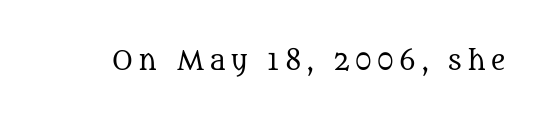
Caption: face not bold, strokes unweighted. Posture: vertical. The letters are spread apart with noticeably loose tracking. The baseline area is clear.
